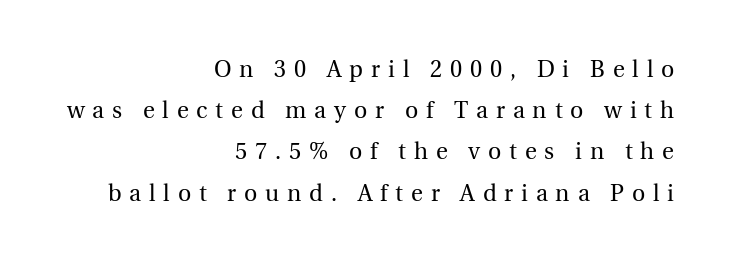
Q: Is the text bold? A: No.
Q: Is the text italic (slanted)? A: No, it is upright.
Q: Is the text underlined? A: No.
Q: How is the paragraph aligned? A: Right-aligned.
Q: Is the spacing between letters normal or unusually wide? A: Unusually wide.
